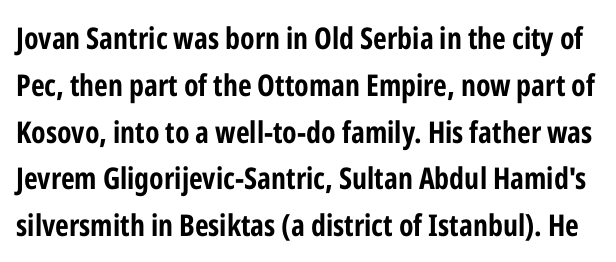
The image shows 30 px bold, condensed sans-serif type, upright; set normal line spacing (1.56x), normal letter spacing, not underlined; low stroke contrast and a medium x-height.
